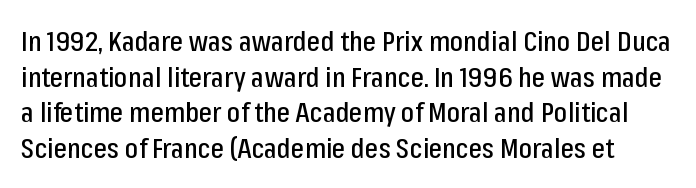
Q: Is the text italic (slanted)? A: No, it is upright.
Q: Is the typeface a serif or a sans-serif typeface? A: Sans-serif.
Q: Is the text underlined? A: No.
Q: Is the spacing between letters normal or unusually wide? A: Normal.
Q: Is the spacing between lines tight, normal or loose? A: Normal.
Q: Width (condensed, normal, or wide)? A: Condensed.
Q: Stroke contrast? A: Low.
Q: x-height? A: Medium.
Q: Monospaced? A: No.
